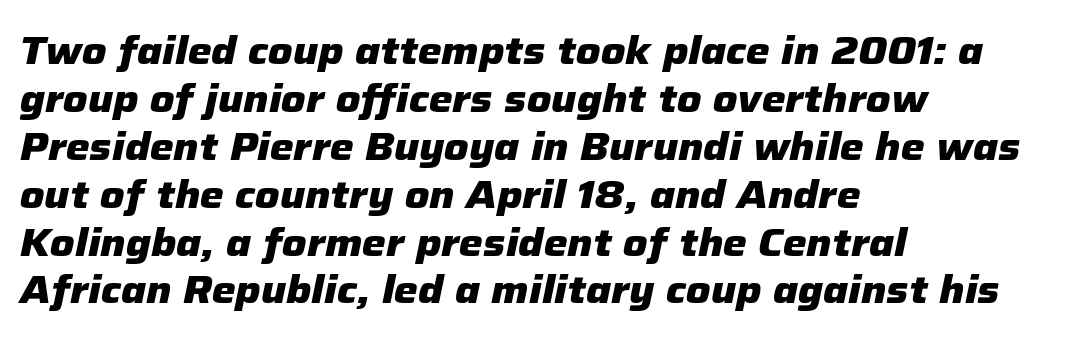
Q: Is the text bold? A: Yes.
Q: Is the text italic (slanted)? A: Yes, it leans right by about 12 degrees.
Q: Is the text underlined? A: No.
Q: How is the paragraph aligned? A: Left-aligned.
Q: Is the spacing between letters normal or unusually wide? A: Normal.
Q: Is the spacing between lines tight, normal or loose? A: Normal.
Q: Width (condensed, normal, or wide)? A: Normal.
Q: Stroke contrast? A: Low.
Q: x-height? A: Medium.
Q: Monospaced? A: No.
